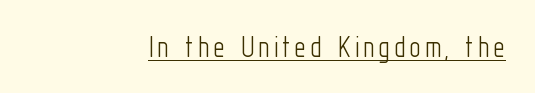
Q: Is the text bold? A: No.
Q: Is the text italic (slanted)? A: No, it is upright.
Q: Is the typeface a serif or a sans-serif typeface? A: Sans-serif.
Q: Is the text underlined? A: Yes.
Q: How is the paragraph aligned? A: Right-aligned.
Q: Width (condensed, normal, or wide)? A: Condensed.
Q: Stroke contrast? A: Low.
Q: x-height? A: Medium.
Q: Monospaced? A: No.
